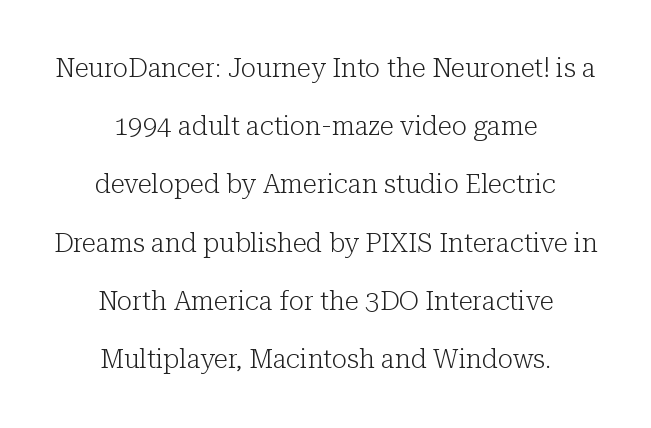
{"italic": "no", "bold": "no", "underline": "no", "align": "center", "line_spacing": "loose", "line_spacing_ratio": 2.24, "letter_spacing": "normal", "letter_spacing_em": 0.0, "glyph_px": 26}
